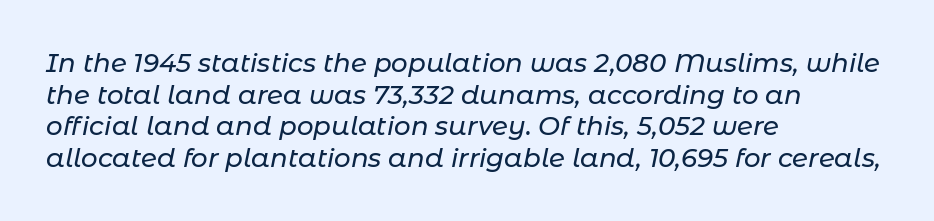
The image shows 26 px text type, italic (leaning right); set left-aligned, line spacing 1.22x, normal letter spacing, not underlined.
